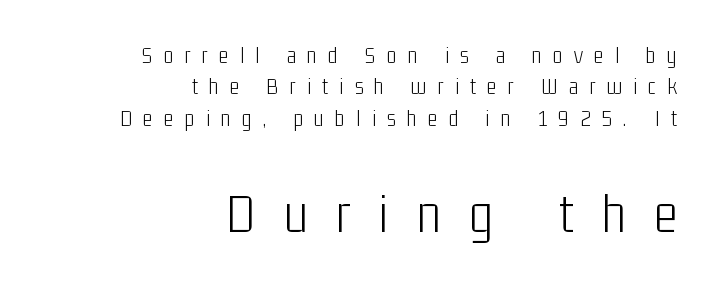
The image shows 57 px light, condensed sans-serif type, upright; set right-aligned, normal line spacing (1.36x), unusually wide letter spacing (+0.49 em), not underlined; the second (bottom) block is 2.48x larger; low stroke contrast and a medium x-height.
